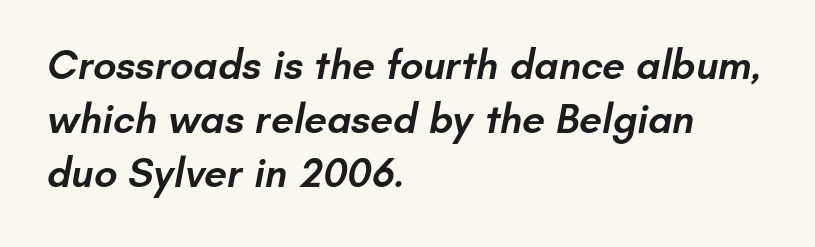
Is this a fixed-width face? No — the glyphs have proportional, varying widths. Line beginnings align vertically; line endings do not. Stems and bowls a touch heavier than normal — semibold. What's the leading like? Ordinary, nothing unusual. Look at the bottom of the vertical strokes: they stop flat, with no serifs.
